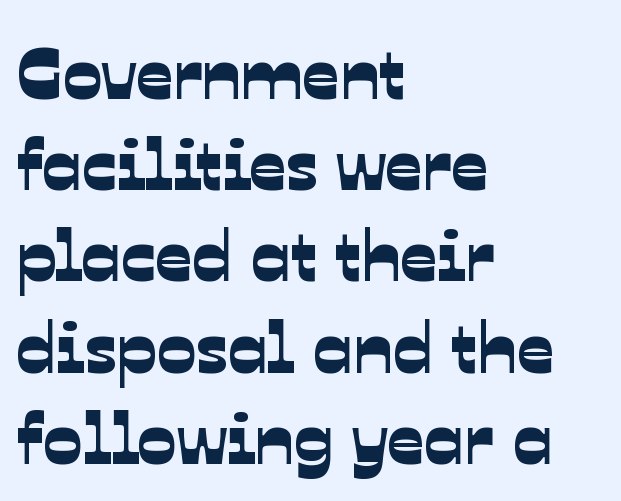
The image shows 73 px sans-serif type; set left-aligned, normal line spacing (1.25x), normal letter spacing, not underlined; low stroke contrast and a medium x-height.
